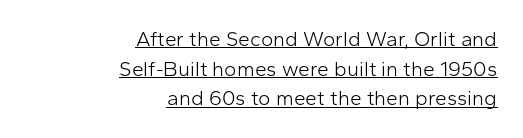
{"italic": "no", "bold": "no", "underline": "yes", "align": "right", "line_spacing": "normal", "line_spacing_ratio": 1.41, "letter_spacing": "normal", "letter_spacing_em": 0.0, "glyph_px": 21}
